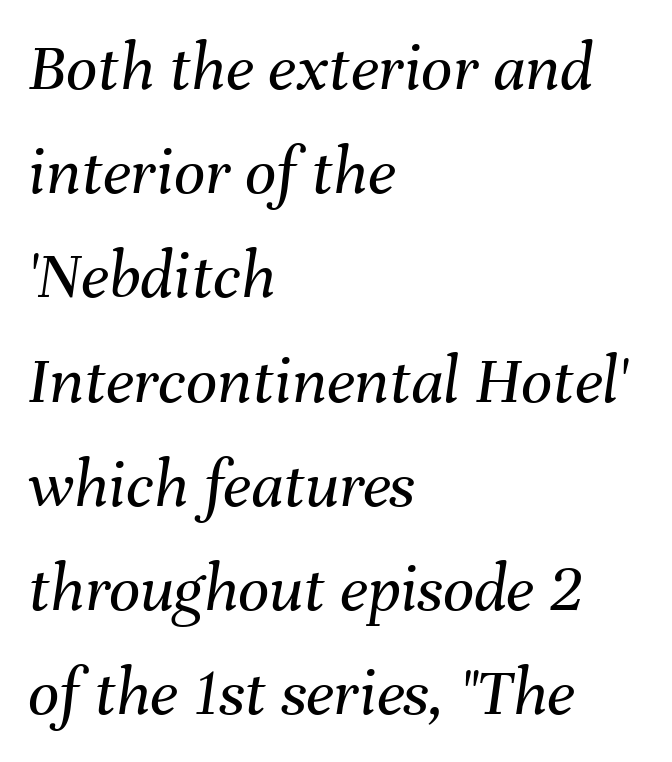
The image shows 69 px regular-weight type, italic (leaning right); set left-aligned, normal line spacing (1.51x), normal letter spacing, not underlined; medium stroke contrast and a medium x-height.
